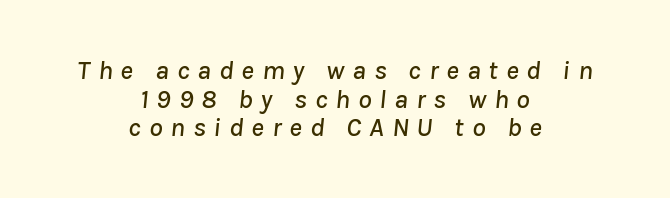
Q: Is the text italic (slanted)? A: Yes, it leans right by about 8 degrees.
Q: Is the text underlined? A: No.
Q: How is the paragraph aligned? A: Centered.
Q: Is the spacing between letters normal or unusually wide? A: Unusually wide.
Q: Is the spacing between lines tight, normal or loose? A: Tight.
